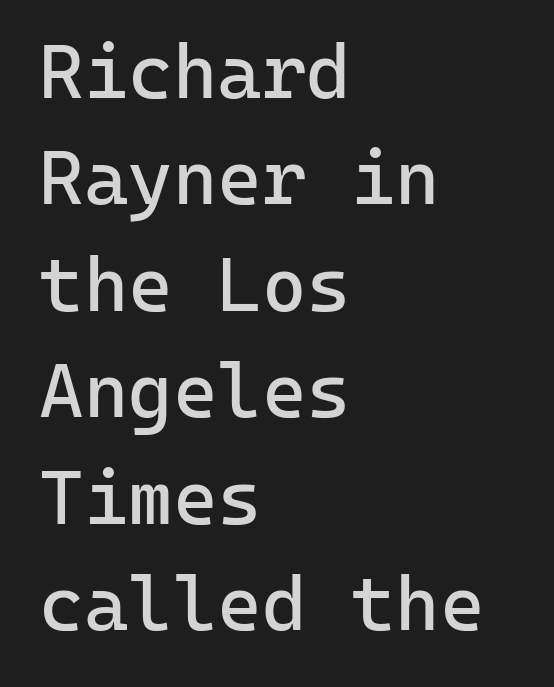
The image shows 76 px regular-weight sans-serif type, upright, monospaced; set left-aligned, normal line spacing (1.4x), normal letter spacing, not underlined; low stroke contrast and a medium x-height.
